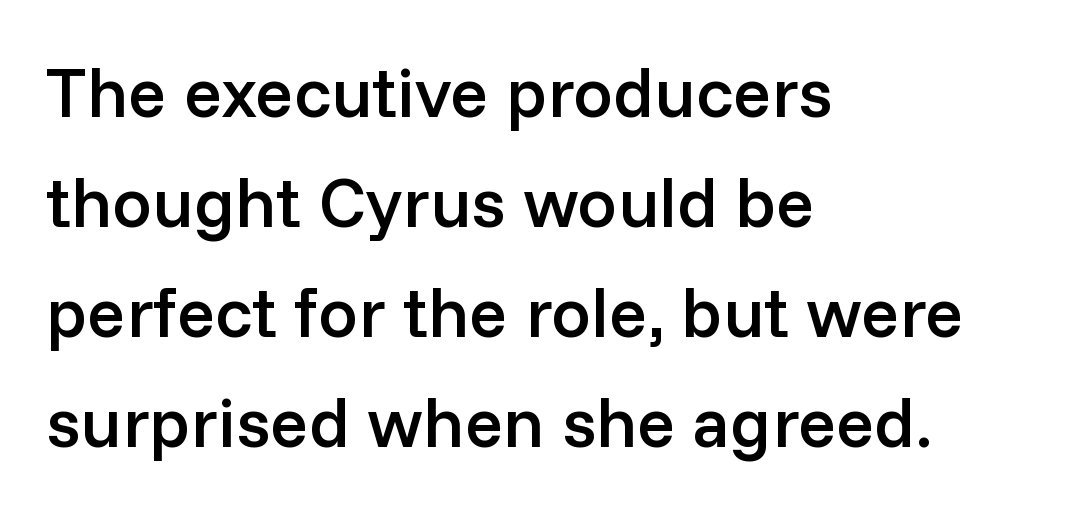
The image shows 71 px semibold sans-serif type, upright; set left-aligned, normal line spacing (1.55x), normal letter spacing, not underlined; low stroke contrast and a medium x-height.
